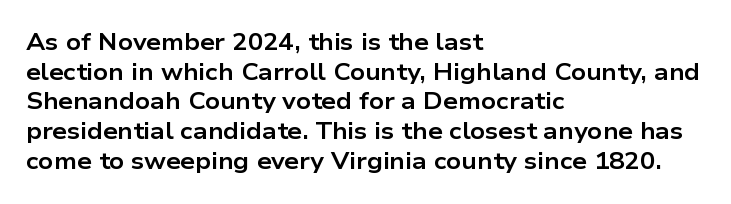
The image shows 23 px bold type, upright; set left-aligned, normal line spacing (1.29x), normal letter spacing, not underlined.
